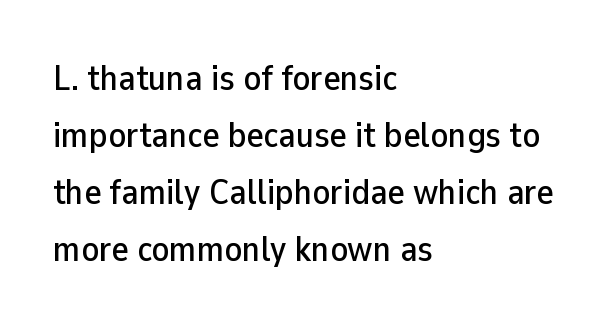
Q: Is the text italic (slanted)? A: No, it is upright.
Q: Is the typeface a serif or a sans-serif typeface? A: Sans-serif.
Q: Is the text underlined? A: No.
Q: How is the paragraph aligned? A: Left-aligned.
Q: Is the spacing between letters normal or unusually wide? A: Normal.
Q: Is the spacing between lines tight, normal or loose? A: Normal.
Q: Width (condensed, normal, or wide)? A: Normal.
Q: Stroke contrast? A: Low.
Q: x-height? A: Medium.
Q: Monospaced? A: No.
